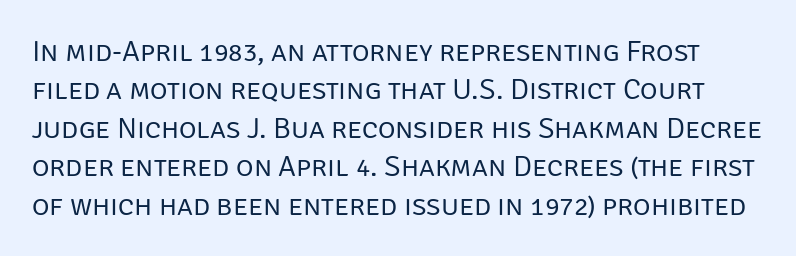
{"serif": "no", "italic": "no", "bold": "no", "weight": "regular", "width": "normal", "stroke_contrast": "low", "x_height": "large", "monospaced": "no", "underline": "no", "line_spacing": "normal", "line_spacing_ratio": 1.28, "letter_spacing": "normal", "letter_spacing_em": 0.0, "glyph_px": 30}
